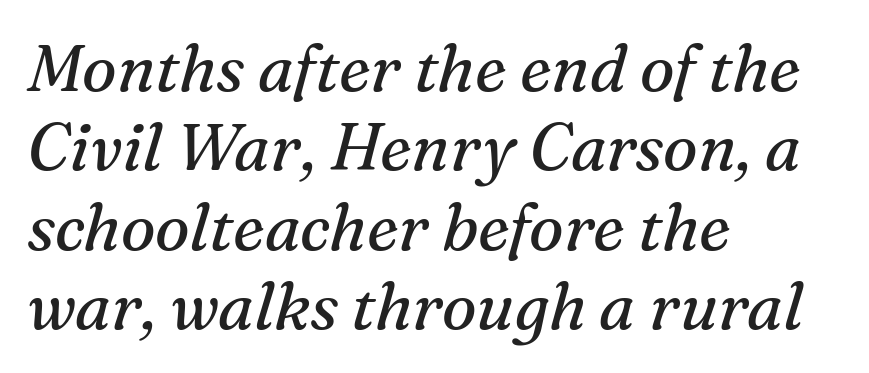
{"serif": "yes", "italic": "yes", "lean": "right", "slant_degrees": 16, "bold": "no", "weight": "regular", "width": "normal", "stroke_contrast": "medium", "x_height": "medium", "monospaced": "no", "underline": "no", "align": "left", "line_spacing_ratio": 1.22, "letter_spacing": "normal", "letter_spacing_em": 0.0, "glyph_px": 65}
